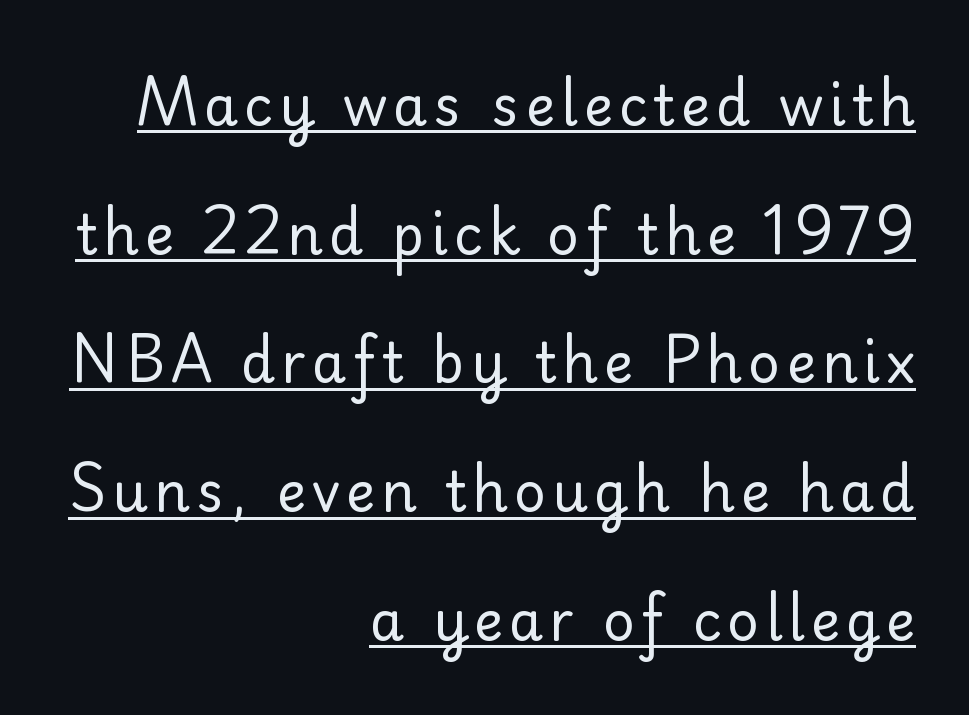
Notice how the stems are strictly vertical — no italics here. Do the characters align in a grid? No, the font is proportional. Classification — serif. Horizontal alignment here is rightward, an uncommon choice for prose. Stems here are at most as thick as an everyday book face. Whoever set this chose breathing room over compactness in the vertical rhythm.
